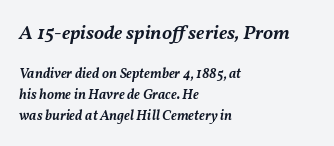
The image shows 20 px text type, italic (leaning right); set left-aligned, normal line spacing (1.47x), normal letter spacing, not underlined; the first (top) block is 1.43x larger.
